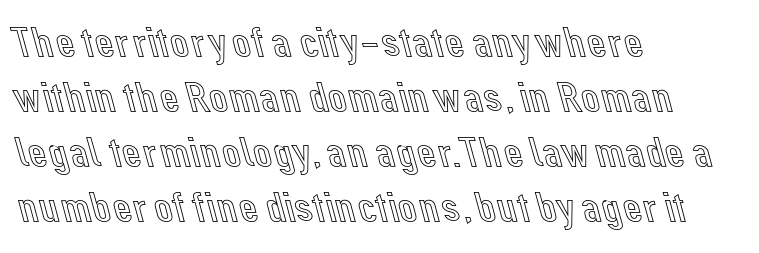
{"width": "normal", "x_height": "medium", "monospaced": "no", "underline": "no", "align": "left", "line_spacing": "normal", "line_spacing_ratio": 1.31, "letter_spacing": "normal", "letter_spacing_em": 0.0, "glyph_px": 42}
